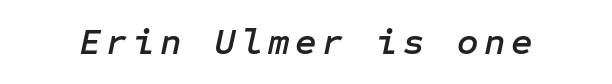
{"italic": "yes", "lean": "right", "slant_degrees": 12, "width": "normal", "stroke_contrast": "low", "x_height": "medium", "underline": "no", "glyph_px": 37}
